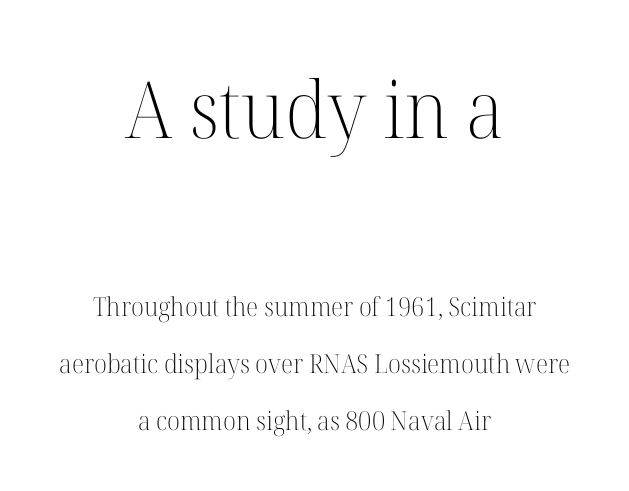
This rendering features lettering with no underline. The letters carry serifs — small finishing strokes at the ends of their stems. This is not heavy type; no bold has been used. A great deal of white space separates one row of letters from the next. The text block is weighted toward neither margin, spreading evenly from the middle.
